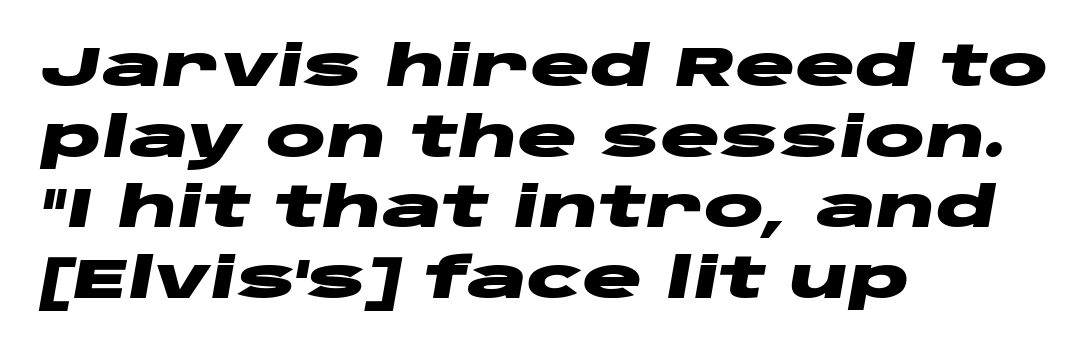
Q: Is the text bold? A: Yes.
Q: Is the text italic (slanted)? A: Yes, it leans right by about 10 degrees.
Q: Is the text underlined? A: No.
Q: How is the paragraph aligned? A: Left-aligned.
Q: Is the spacing between letters normal or unusually wide? A: Normal.
Q: Is the spacing between lines tight, normal or loose? A: Normal.
Q: Width (condensed, normal, or wide)? A: Wide.
Q: Stroke contrast? A: Low.
Q: x-height? A: Large.
Q: Monospaced? A: No.
